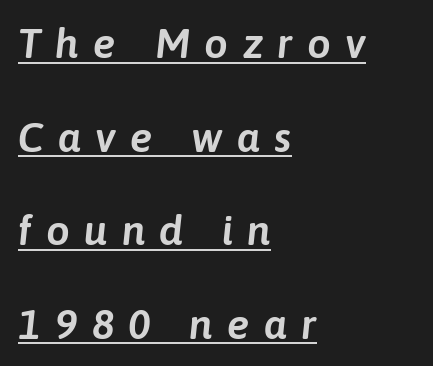
{"italic": "yes", "lean": "right", "slant_degrees": 6, "width": "normal", "stroke_contrast": "low", "x_height": "medium", "monospaced": "no", "underline": "yes", "align": "left", "line_spacing": "loose", "line_spacing_ratio": 2.23, "letter_spacing": "wide", "letter_spacing_em": 0.34, "glyph_px": 42}
